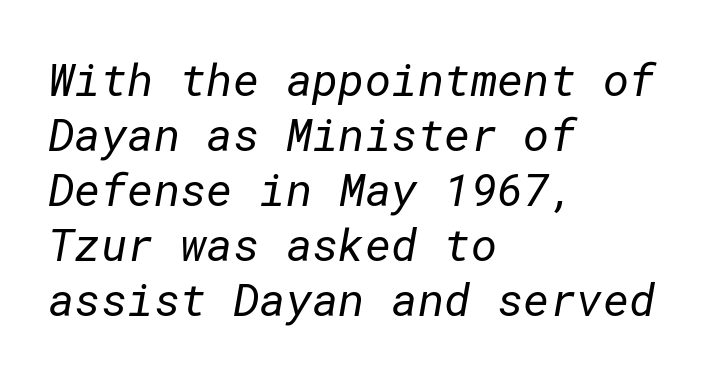
Q: Is the text bold? A: No.
Q: Is the typeface a serif or a sans-serif typeface? A: Sans-serif.
Q: Is the text underlined? A: No.
Q: How is the paragraph aligned? A: Left-aligned.
Q: Is the spacing between letters normal or unusually wide? A: Normal.
Q: Width (condensed, normal, or wide)? A: Normal.
Q: Stroke contrast? A: Low.
Q: x-height? A: Medium.
